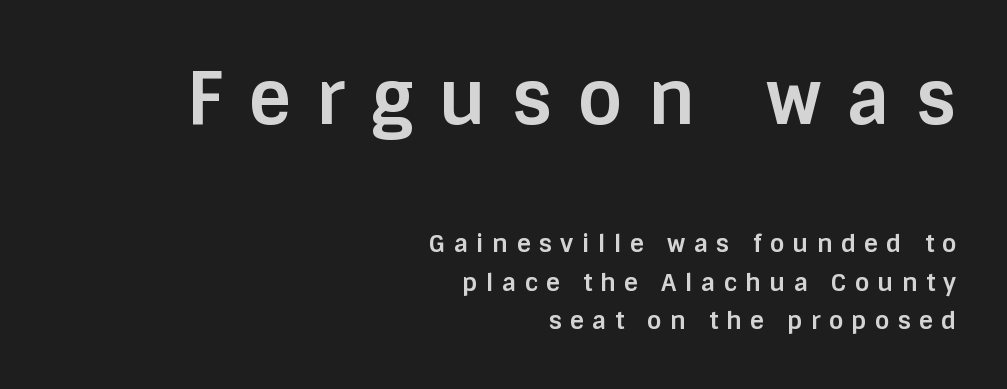
Scale decreases going downward across the two blocks. Nope, not italic — everything's standing straight. Line endings align vertically; line beginnings do not. Every letter is thick-stroked: bold, no question. Compared with typical paragraphs, the rows here are spaced about the same. This sample uses a sans-serif face.
